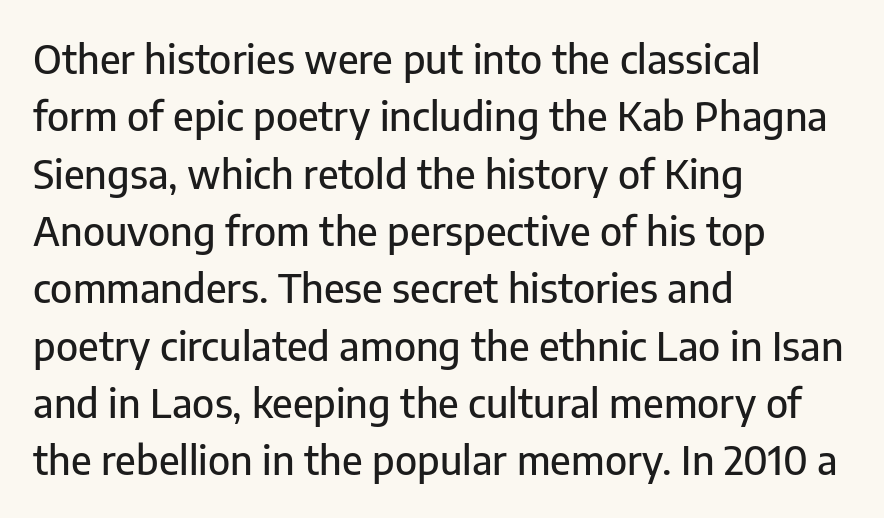
{"serif": "no", "italic": "no", "width": "normal", "stroke_contrast": "low", "x_height": "medium", "monospaced": "no", "underline": "no", "align": "left", "line_spacing": "normal", "line_spacing_ratio": 1.47, "letter_spacing": "normal", "letter_spacing_em": 0.0, "glyph_px": 39}
